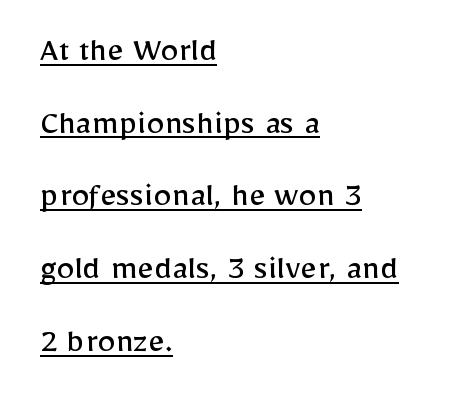
Like a heading marked for emphasis, these lines bear an underscore. Unlike a traditional serif, this face leaves its strokes unadorned. This sample uses an upright cut, with every glyph sitting square on the baseline. Reading down the column, the eye jumps a long way to each next line. Stems and bowls with no extra thickness — not bold.
